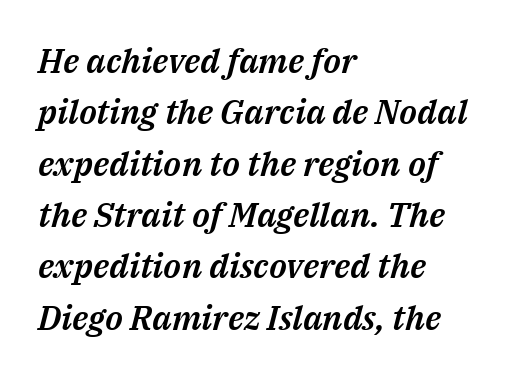
The letterforms sit shoulder to shoulder at normal distance. Clear beneath every line of the passage. One glance says typical: line gaps are just what's usual. Alignment: flush left. Character widths vary here, with narrow letters taking less room than wide ones.
